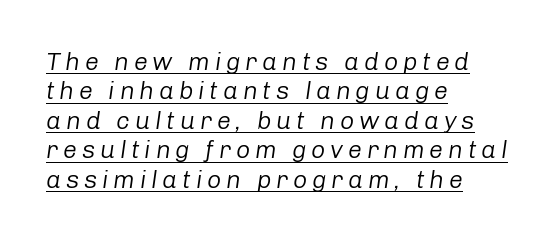
{"italic": "yes", "lean": "right", "slant_degrees": 8, "bold": "no", "underline": "yes", "align": "left", "line_spacing_ratio": 1.18, "glyph_px": 25}
